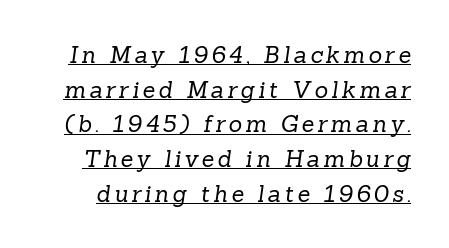
{"bold": "no", "underline": "yes", "line_spacing": "normal", "line_spacing_ratio": 1.51, "glyph_px": 23}
